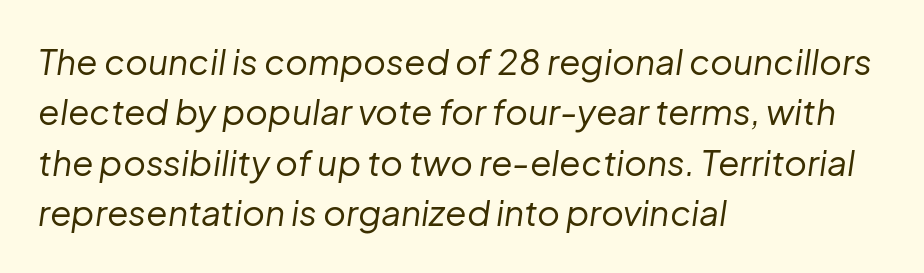
{"italic": "yes", "lean": "right", "slant_degrees": 8, "bold": "no", "weight": "regular", "width": "normal", "stroke_contrast": "low", "x_height": "medium", "monospaced": "no", "underline": "no", "align": "left", "line_spacing": "normal", "line_spacing_ratio": 1.44, "letter_spacing": "normal", "letter_spacing_em": 0.0, "glyph_px": 35}
